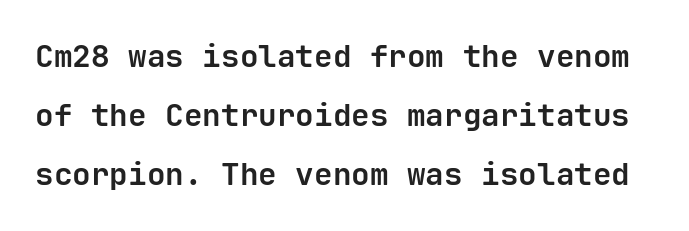
The image shows 31 px bold sans-serif type, upright, monospaced; set loose line spacing (1.91x), normal letter spacing, not underlined; low stroke contrast and a medium x-height.
